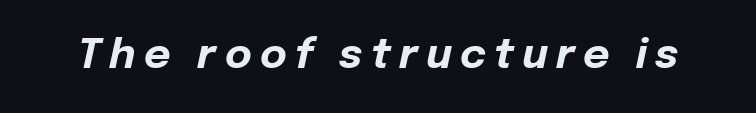
The passage shown is typed in a proportional face where columns would drift. Caption: bold face, heavy strokes. Inter-character spacing is expanded well beyond the font's built-in metrics. The face used here has a pronounced slope to its letters. No word sits above an underline.
